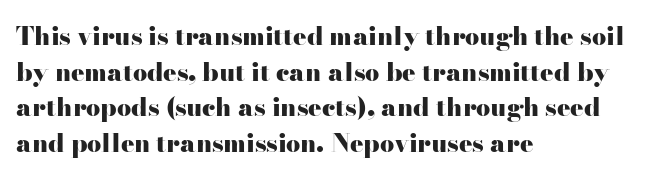
This rendering leaves character spacing at its baseline value. Any mark beneath the type? The region is blank. This is roman type, the default non-slanted kind. Pretty heavy lettering here — definitely bold. Notice how descenders clear the ascenders below comfortably — that's standard leading. All the whitespace from short lines collects on the right.
